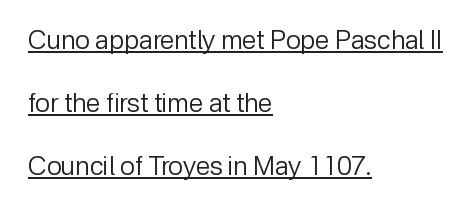
{"italic": "no", "bold": "no", "underline": "yes", "align": "left", "line_spacing": "loose", "line_spacing_ratio": 2.43, "letter_spacing": "normal", "letter_spacing_em": 0.0, "glyph_px": 26}
